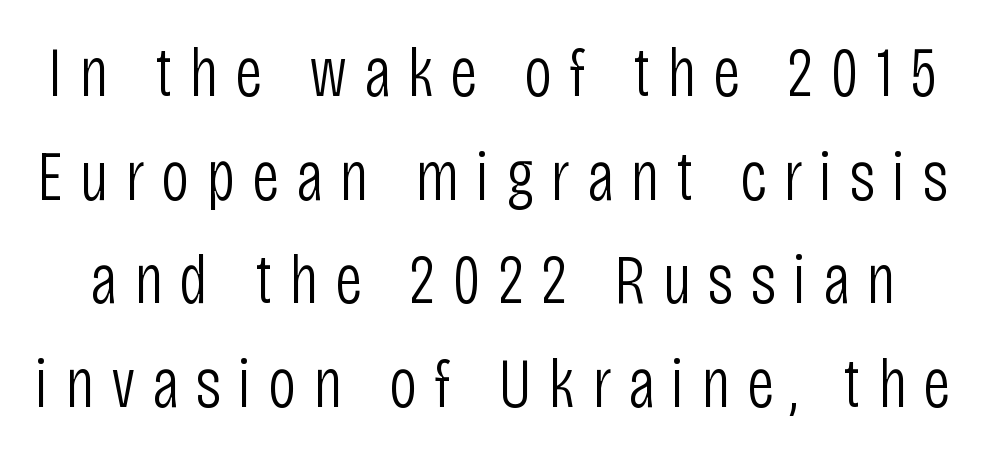
The image shows 71 px light, condensed sans-serif type, upright; set normal line spacing (1.46x), unusually wide letter spacing (+0.23 em), not underlined; low stroke contrast and a large x-height.
